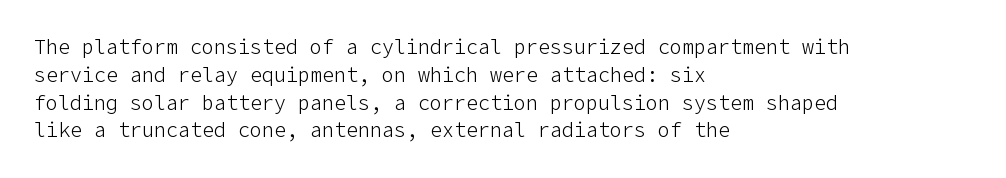
Nothing heavy about these letters — not bold at all. Compared with a centered layout, this one pins lines to the left instead. Spacing between characters is what you'd get straight out of the box. Posture: vertical. Anything drawn beneath the words? Only blank space.
